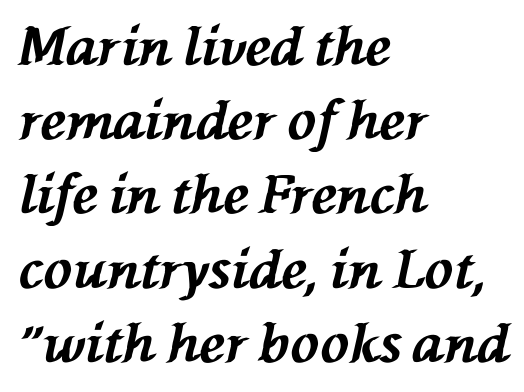
A full-strength bold gives these letters their thick strokes. The passage shown stacks its lines at a standard gap. Letters rest on an invisible, unmarked baseline. The passage is arranged the way most books set body copy — flush left. The horizontal fit of the characters is conventional and even.
